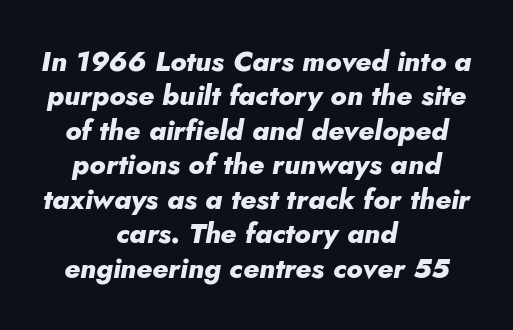
The image shows 28 px heavy type, italic (leaning right); set centered, line spacing 1.23x, normal letter spacing, not underlined; low stroke contrast and a small x-height.
